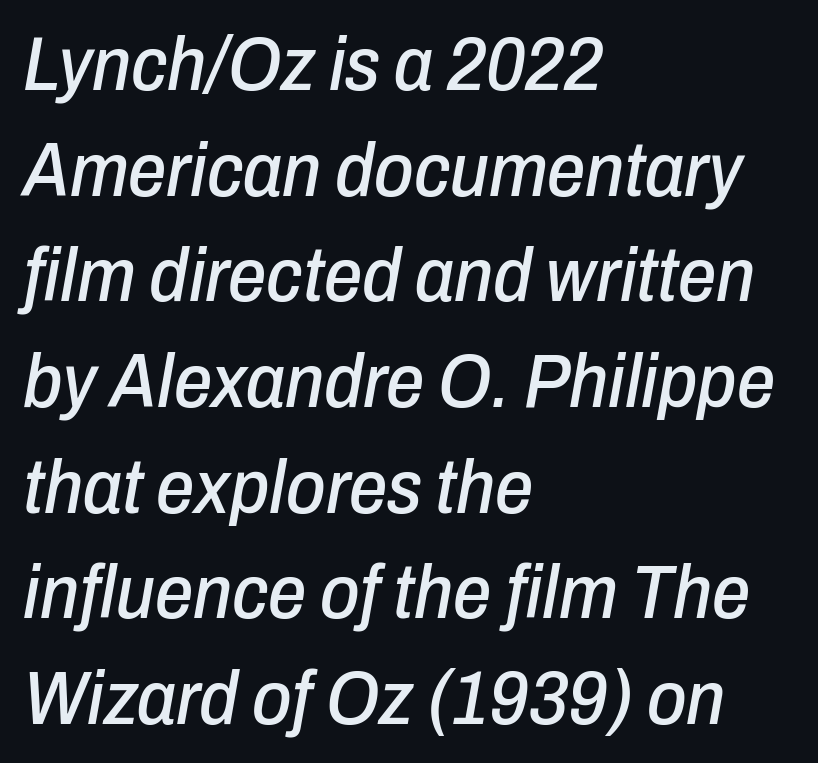
Is this a fixed-width face? No — the glyphs have proportional, varying widths. The specimen reads as italic at a glance. The space directly below the letters is spotless. Words appear dense and cohesive because spacing is normal.
